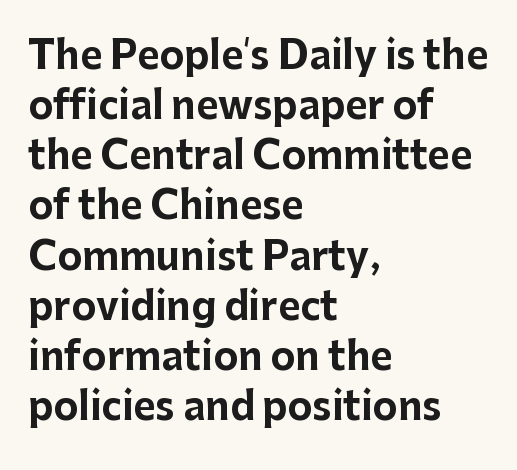
Q: Is the text bold? A: Yes.
Q: Is the text italic (slanted)? A: No, it is upright.
Q: Is the typeface a serif or a sans-serif typeface? A: Sans-serif.
Q: Is the text underlined? A: No.
Q: How is the paragraph aligned? A: Left-aligned.
Q: Is the spacing between letters normal or unusually wide? A: Normal.
Q: Is the spacing between lines tight, normal or loose? A: Normal.
Q: Width (condensed, normal, or wide)? A: Normal.
Q: Stroke contrast? A: Low.
Q: x-height? A: Medium.
Q: Monospaced? A: No.
